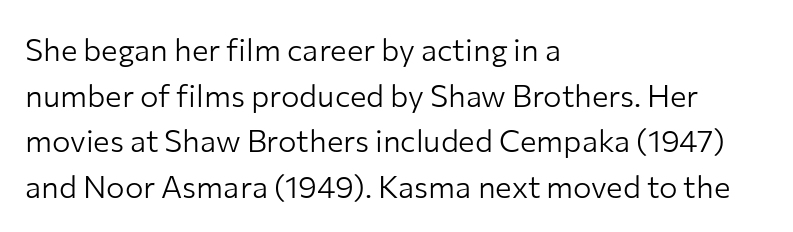
The image shows 31 px light sans-serif type, upright; set left-aligned, normal line spacing (1.47x), normal letter spacing, not underlined; low stroke contrast and a medium x-height.
